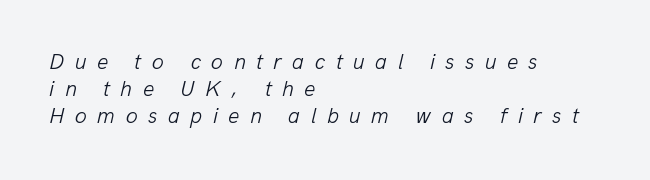
{"italic": "yes", "lean": "right", "slant_degrees": 13, "bold": "no", "underline": "no", "align": "left", "line_spacing_ratio": 1.23, "letter_spacing": "wide", "letter_spacing_em": 0.47, "glyph_px": 22}
